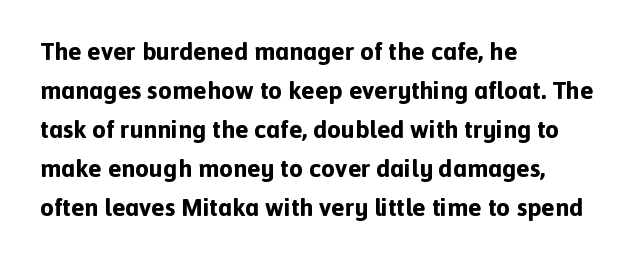
Vertical strokes here are truly vertical. In terms of letterspacing, this is plain default setting. This block has exactly the height ordinary leading produces. Pretty heavy lettering here — definitely bold.
